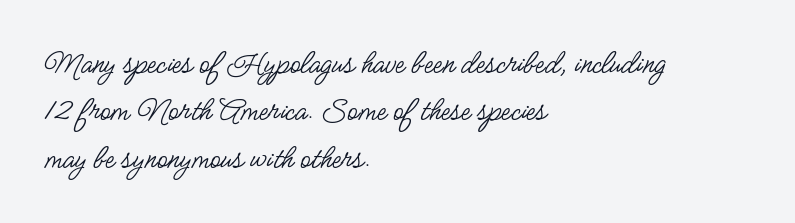
Q: Is the text bold? A: No.
Q: Is the text italic (slanted)? A: Yes.
Q: Is the typeface a serif or a sans-serif typeface? A: Sans-serif.
Q: Is the text underlined? A: No.
Q: How is the paragraph aligned? A: Left-aligned.
Q: Is the spacing between letters normal or unusually wide? A: Normal.
Q: Is the spacing between lines tight, normal or loose? A: Normal.
Q: Width (condensed, normal, or wide)? A: Condensed.
Q: Stroke contrast? A: Low.
Q: x-height? A: Small.
Q: Monospaced? A: No.
